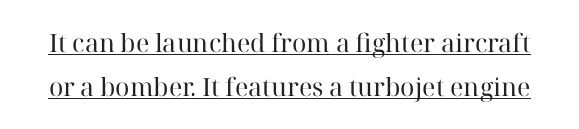
The image shows 25 px text type, upright; set line spacing 1.76x, normal letter spacing, underlined.
